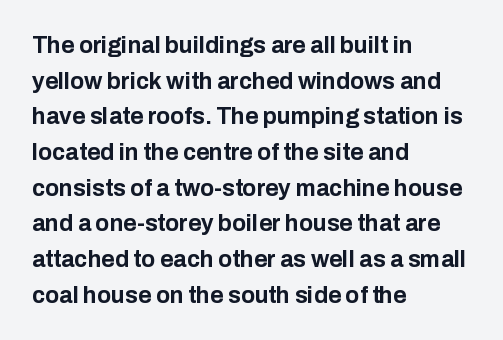
Is the block centered? No — it sits flush against the left margin. A full-strength bold gives these letters their thick strokes. The zone under the glyphs is completely vacant. This sample uses an upright cut, with every glyph sitting square on the baseline. The passage shown has conventional tracking throughout. The line-height multiplier appears to be the usual default.
